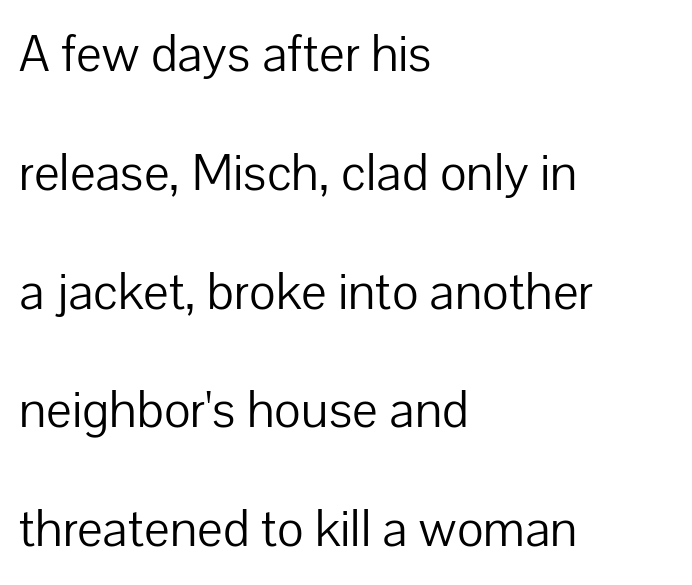
The image shows 54 px light sans-serif type, upright; set left-aligned, loose line spacing (2.2x), normal letter spacing, not underlined; low stroke contrast and a medium x-height.
